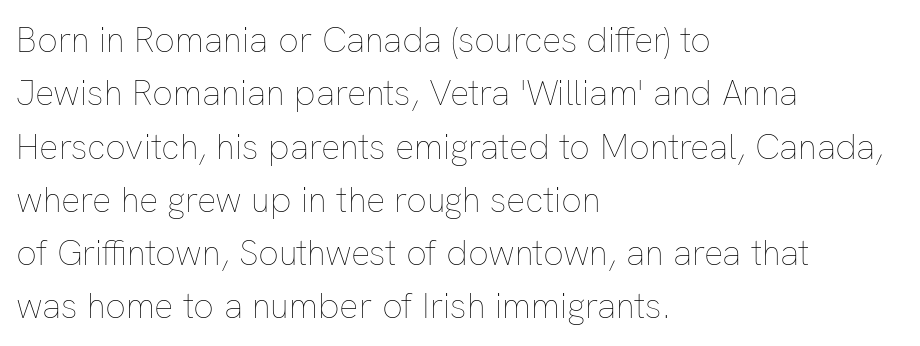
The image shows 36 px thin type, upright; set left-aligned, normal line spacing (1.48x), normal letter spacing, not underlined; low stroke contrast and a medium x-height.
